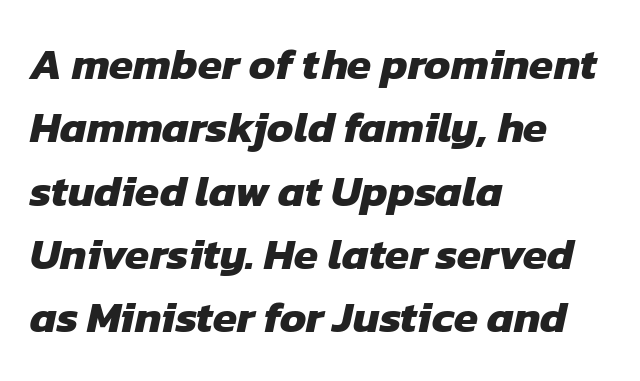
Do the characters align in a grid? No, the font is proportional. If you drew a ruler down the left edge, every line would touch it. The rendering shows plain stroke endings on the letterforms — a sans-serif design. The space beneath each line is pristine and unruled. Students, note that the glyphs here touch the page at normal intervals. Vertical spacing — default.
